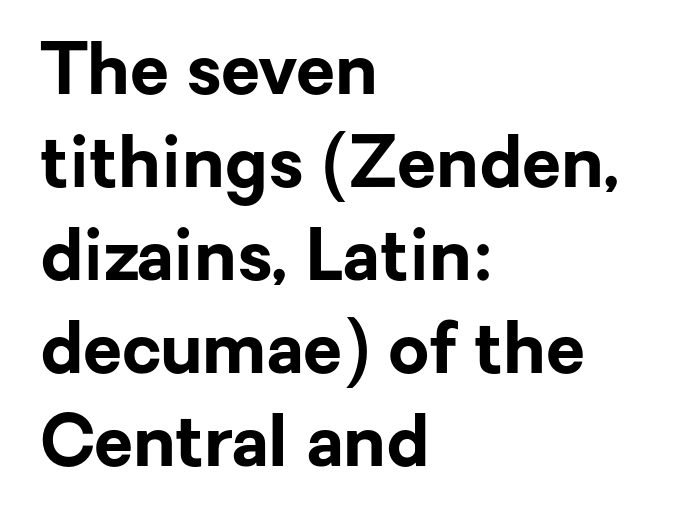
The image shows 71 px bold sans-serif type, upright; set left-aligned, normal line spacing (1.31x), normal letter spacing, not underlined; low stroke contrast and a medium x-height.
